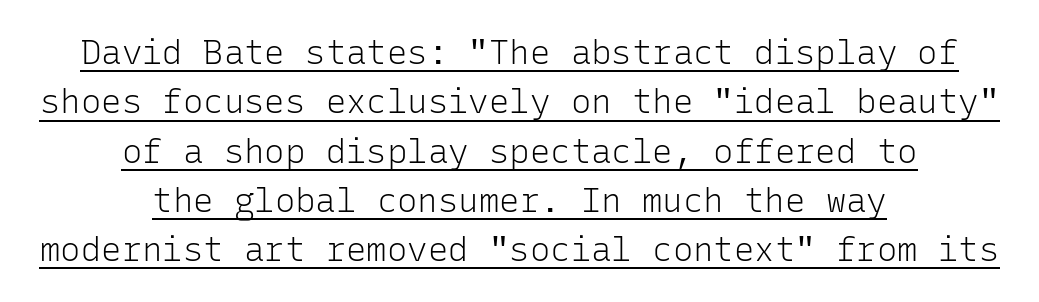
What kind of face is this? One without serifs — a sans. Upright lettering throughout. Alignment: centered. Bold? No — there's no thickening of the strokes.
